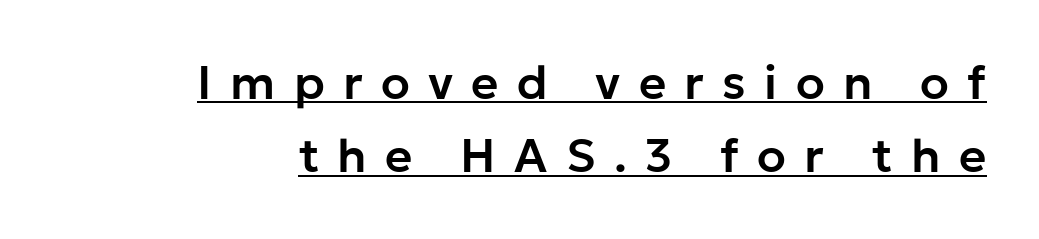
The image shows 47 px sans-serif type, upright; set right-aligned, normal line spacing (1.56x), unusually wide letter spacing (+0.39 em), underlined; low stroke contrast and a medium x-height.
